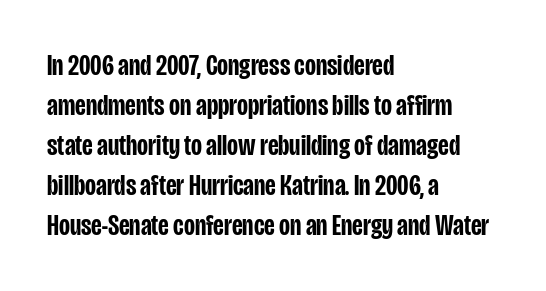
The image shows 30 px semibold, condensed sans-serif type, upright; set left-aligned, normal line spacing (1.33x), normal letter spacing, not underlined; low stroke contrast and a large x-height.
